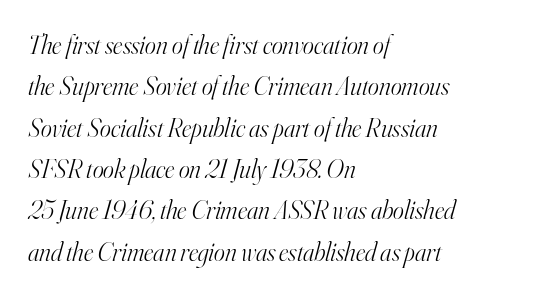
Is the type heavy? It reads as light-to-regular instead. The words here are not underlined. Words appear dense and cohesive because spacing is normal. The passage is arranged the way most books set body copy — flush left.
